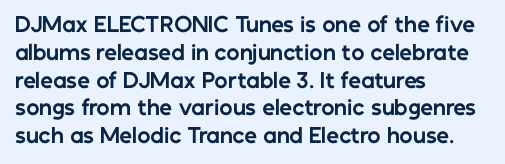
Q: Is the text bold? A: Yes.
Q: Is the text italic (slanted)? A: No, it is upright.
Q: Is the text underlined? A: No.
Q: How is the paragraph aligned? A: Left-aligned.
Q: Is the spacing between letters normal or unusually wide? A: Normal.
Q: Is the spacing between lines tight, normal or loose? A: Normal.
